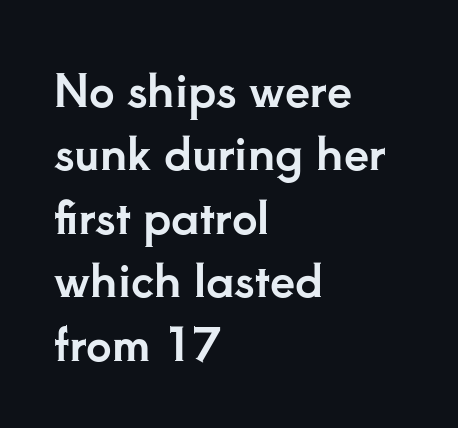
A typesetter would label this face a serif. Does extra space separate the letters? No, they use regular spacing. Varying glyph widths throughout — classic text-font behaviour. What's the leading like? Ordinary, nothing unusual.
